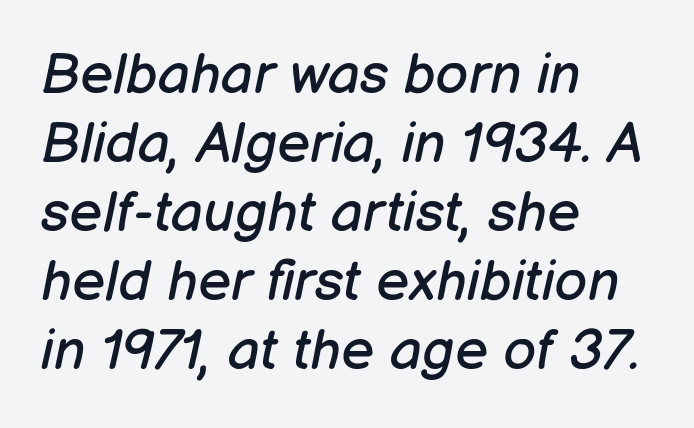
Characters follow at the spacing the type designer built in. Stroke thickness stays within the range of a standard reading face or lighter. There's an unmistakable incline to the writing here. Type without underlining.
